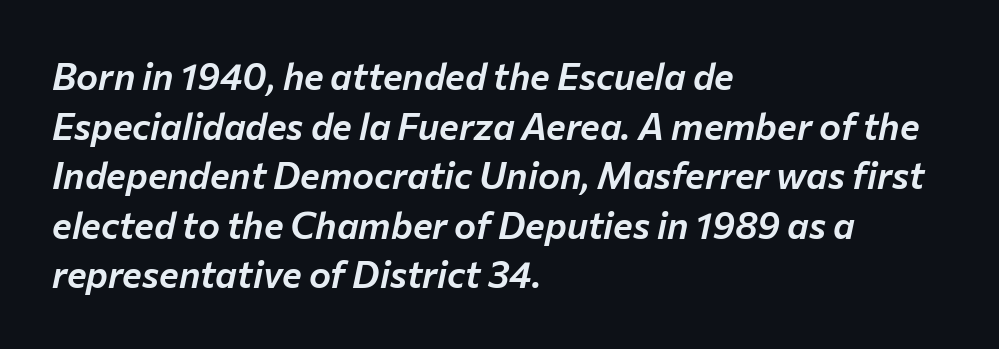
The image shows 37 px text type, italic (leaning right); set left-aligned, normal line spacing (1.34x), normal letter spacing, not underlined; low stroke contrast and a medium x-height.
